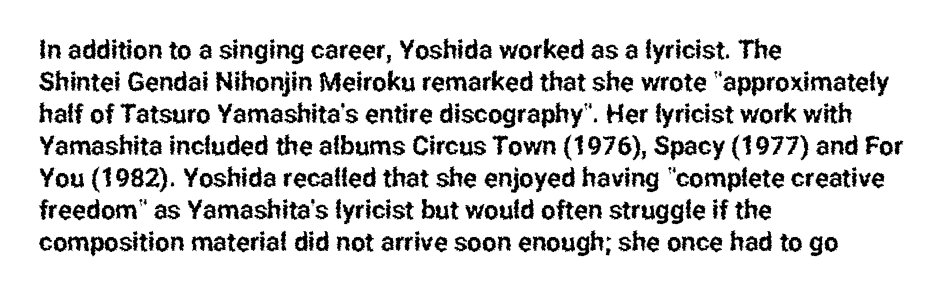
The image shows 26 px text type, upright; set left-aligned, line spacing 1.23x, normal letter spacing, not underlined.
